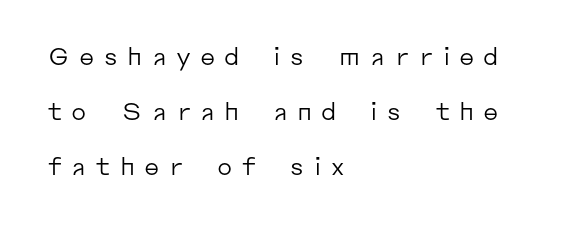
The image shows 24 px text type, upright; set left-aligned, loose line spacing (2.3x), unusually wide letter spacing (+0.37 em), not underlined.
